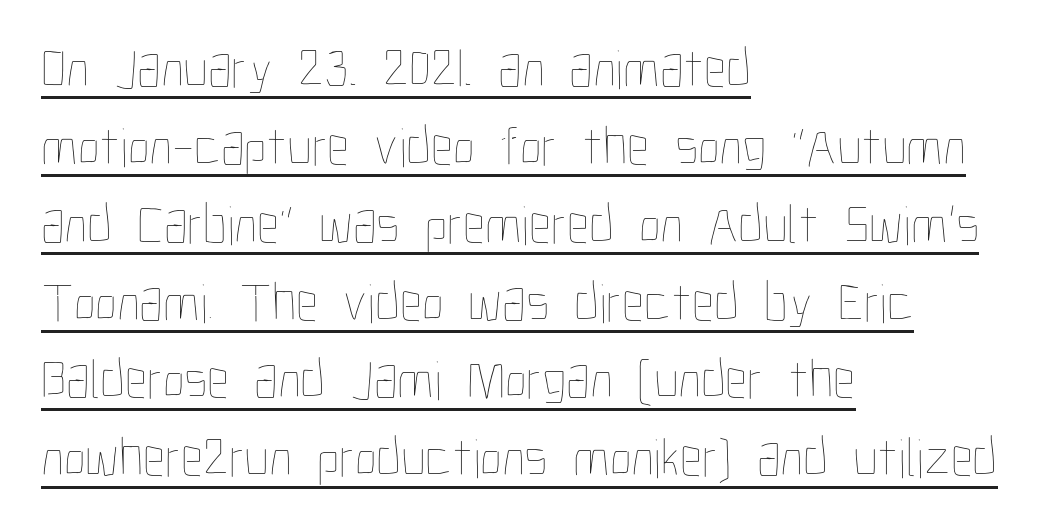
Q: Is the text bold? A: No.
Q: Is the text italic (slanted)? A: No, it is upright.
Q: Is the text underlined? A: Yes.
Q: How is the paragraph aligned? A: Left-aligned.
Q: Is the spacing between letters normal or unusually wide? A: Normal.
Q: Is the spacing between lines tight, normal or loose? A: Normal.
Q: Width (condensed, normal, or wide)? A: Condensed.
Q: Stroke contrast? A: Low.
Q: x-height? A: Medium.
Q: Monospaced? A: No.
